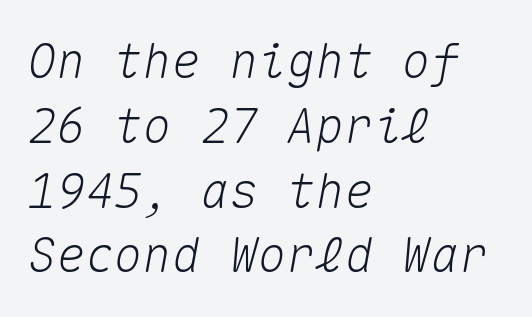
The image shows 48 px text type, italic (leaning right), monospaced; set left-aligned, normal line spacing (1.35x), normal letter spacing, not underlined; medium stroke contrast and a medium x-height.
